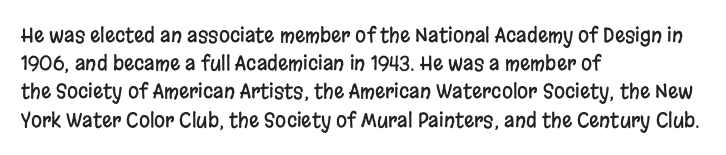
Q: Is the text italic (slanted)? A: No, it is upright.
Q: Is the text underlined? A: No.
Q: How is the paragraph aligned? A: Left-aligned.
Q: Is the spacing between letters normal or unusually wide? A: Normal.
Q: Is the spacing between lines tight, normal or loose? A: Normal.
